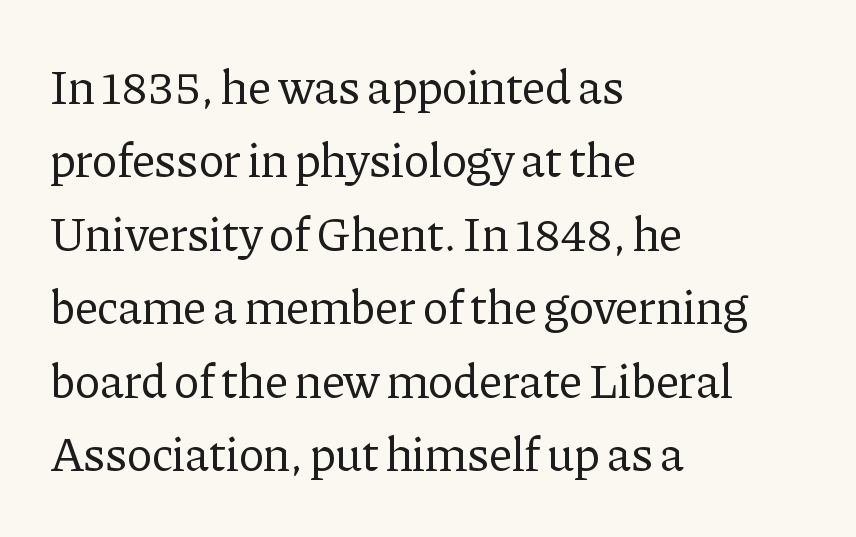
The image shows 48 px regular-weight serif type, upright; set left-aligned, normal line spacing (1.53x), normal letter spacing, not underlined; low stroke contrast and a medium x-height.
